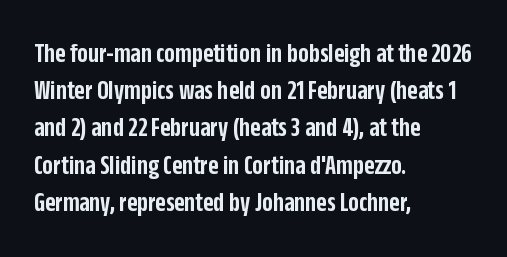
As a designer I'd log this as weight 600, semibold. The foot of each line stays bare and open. A typesetter would mark this as roman, not italic. This sample has the flowing, uneven cadence of proportional lettering. Evenly set lines give the paragraph a standard silhouette.
